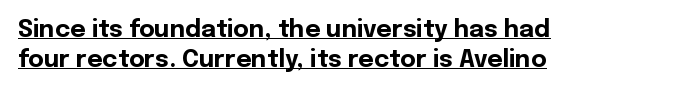
The image shows 24 px bold type, upright; set left-aligned, normal line spacing (1.25x), normal letter spacing, underlined.
